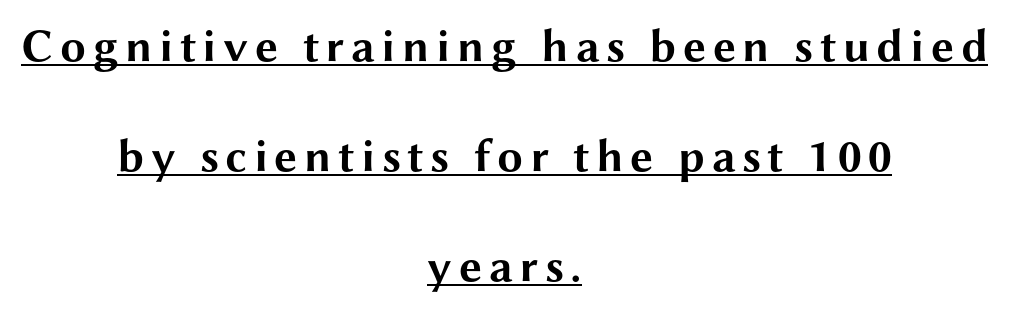
Reading down the column, the eye jumps a long way to each next line. This sample uses a sans-serif face. Do the letters lean? They stand straight. The rendering positions every line midway between the sides. Glance below the letters and you will spot a drawn line. Is this a fixed-width face? No — the glyphs have proportional, varying widths.
